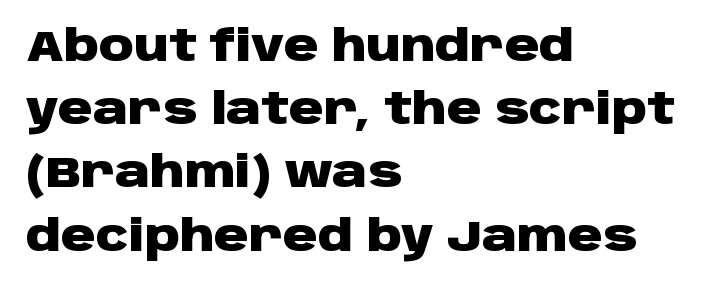
Every row of glyphs begins at an identical x-position on the left. Tracking here is standard; glyphs follow each other at the usual distance. This is roman type, the default non-slanted kind. Examine the stroke ends and you'll find no serifs. Has an underline been added? It has not.
